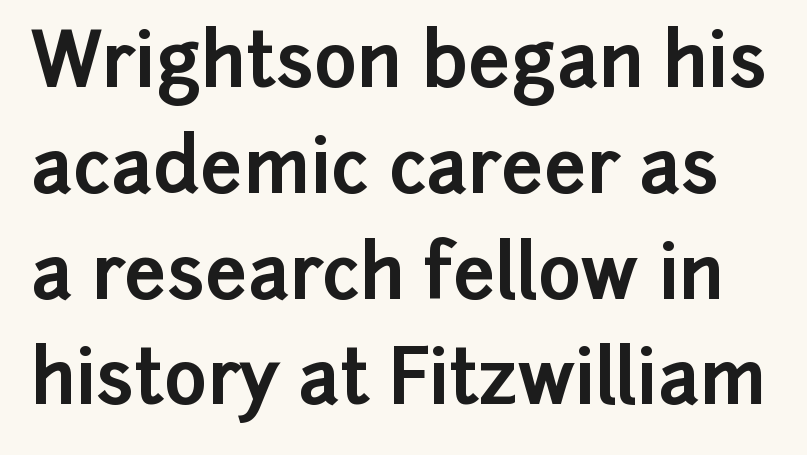
Do the characters align in a grid? No, the font is proportional. Summary of weight: heavy, a full bold. Horizontal bands of white between lines are of average thickness. Plain, unruled lines of type. Is this a sans? Yes — the strokes have no serifs.
